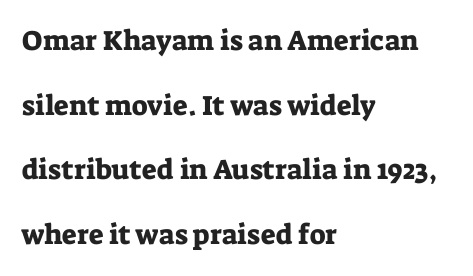
Plain, unruled lines of type. There is no visible air inserted between adjacent glyphs. Note the varied advance widths — an 'i' is clearly narrower than an 'm'. Are there feet on the stems? There are — it's a serif. Alignment: flush left. The lines are spread far apart with generous leading.
